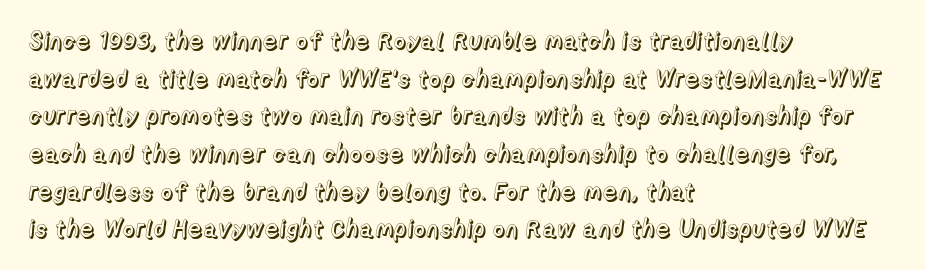
{"underline": "no", "align": "left", "line_spacing": "normal", "line_spacing_ratio": 1.57, "letter_spacing": "normal", "letter_spacing_em": 0.0, "glyph_px": 24}
